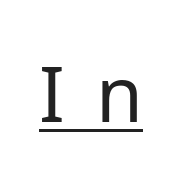
{"serif": "no", "italic": "no", "bold": "no", "weight": "regular", "width": "normal", "stroke_contrast": "low", "x_height": "medium", "monospaced": "no", "underline": "yes", "letter_spacing": "wide", "letter_spacing_em": 0.4, "glyph_px": 76}
